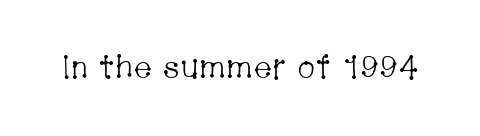
Nothing heavy about these letters — not bold at all. I'd call this a serif setting — the letters wear small feet. Lines of text with bare space underneath. This is roman type, the default non-slanted kind.
